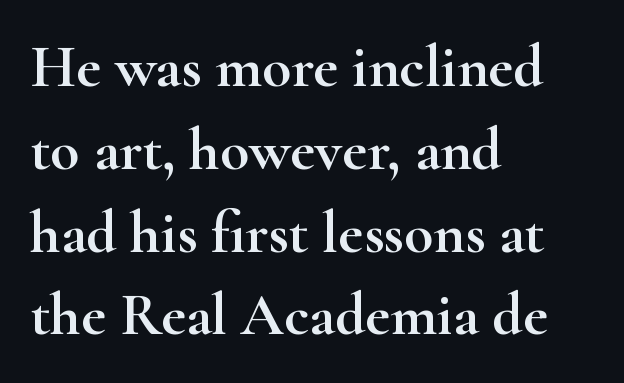
{"serif": "yes", "italic": "no", "width": "wide", "stroke_contrast": "high", "x_height": "small", "monospaced": "no", "underline": "no", "align": "left", "line_spacing": "normal", "line_spacing_ratio": 1.38, "letter_spacing": "normal", "letter_spacing_em": 0.0, "glyph_px": 60}
